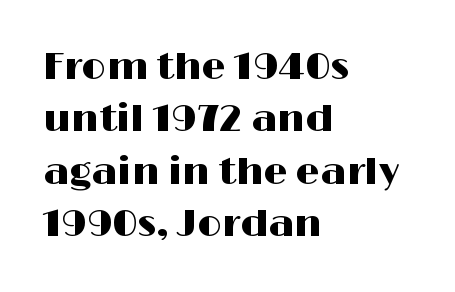
Font category for this specimen: sans-serif. A typesetter would call this proportional, since set widths differ per character. If you drew a line through each stem, it would be perfectly vertical. Students, note that the glyphs here touch the page at normal intervals. Each new line begins a customary step beneath the previous one.
